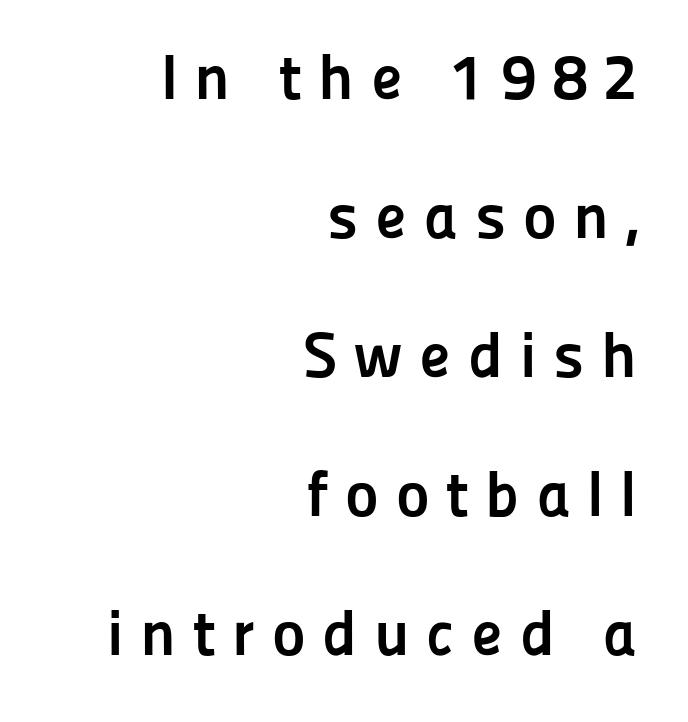
Q: Is the text bold? A: Yes.
Q: Is the text italic (slanted)? A: No, it is upright.
Q: Is the typeface a serif or a sans-serif typeface? A: Sans-serif.
Q: Is the text underlined? A: No.
Q: How is the paragraph aligned? A: Right-aligned.
Q: Is the spacing between letters normal or unusually wide? A: Unusually wide.
Q: Is the spacing between lines tight, normal or loose? A: Loose.
Q: Width (condensed, normal, or wide)? A: Normal.
Q: Stroke contrast? A: Low.
Q: x-height? A: Medium.
Q: Monospaced? A: No.
